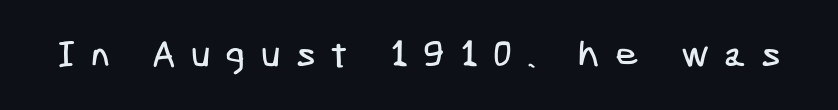
Q: Is the typeface a serif or a sans-serif typeface? A: Sans-serif.
Q: Is the text underlined? A: No.
Q: Is the spacing between letters normal or unusually wide? A: Unusually wide.
Q: Width (condensed, normal, or wide)? A: Condensed.
Q: Stroke contrast? A: Low.
Q: x-height? A: Medium.
